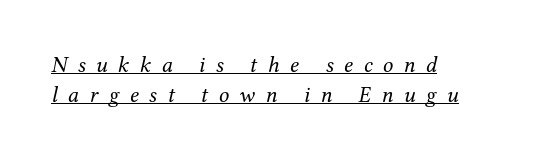
{"italic": "yes", "lean": "right", "slant_degrees": 12, "bold": "no", "underline": "yes", "align": "left", "line_spacing": "normal", "line_spacing_ratio": 1.3, "letter_spacing": "wide", "letter_spacing_em": 0.45, "glyph_px": 23}
